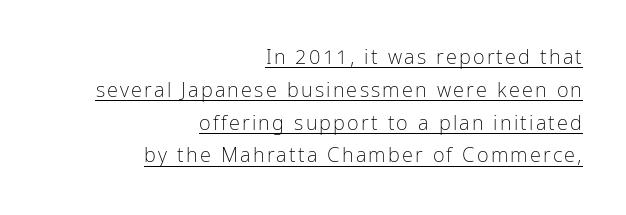
{"italic": "no", "bold": "no", "underline": "yes", "align": "right", "line_spacing": "normal", "line_spacing_ratio": 1.64, "glyph_px": 20}
